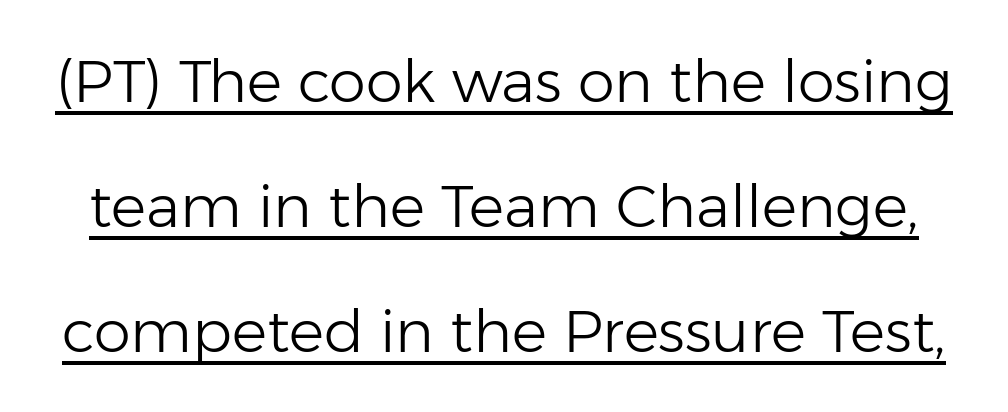
{"serif": "no", "italic": "no", "bold": "no", "weight": "light", "width": "normal", "stroke_contrast": "low", "x_height": "medium", "monospaced": "no", "underline": "yes", "line_spacing": "loose", "line_spacing_ratio": 2.12, "letter_spacing": "normal", "letter_spacing_em": 0.0, "glyph_px": 59}
